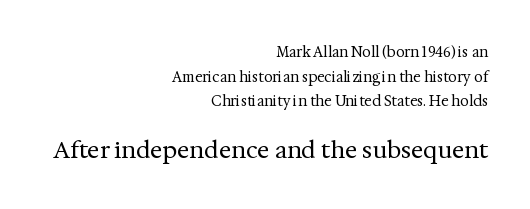
The image shows 23 px text type, upright; set right-aligned, line spacing 1.76x, normal letter spacing, not underlined; the second (bottom) block is 1.64x larger.
